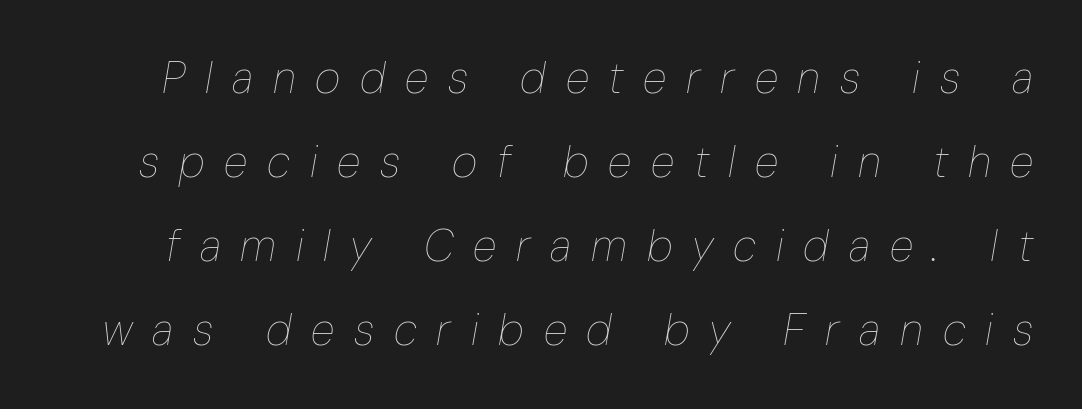
{"italic": "yes", "lean": "right", "slant_degrees": 10, "bold": "no", "weight": "thin", "width": "condensed", "stroke_contrast": "low", "x_height": "medium", "monospaced": "no", "underline": "no", "line_spacing": "loose", "line_spacing_ratio": 1.91, "letter_spacing": "wide", "letter_spacing_em": 0.45, "glyph_px": 44}
